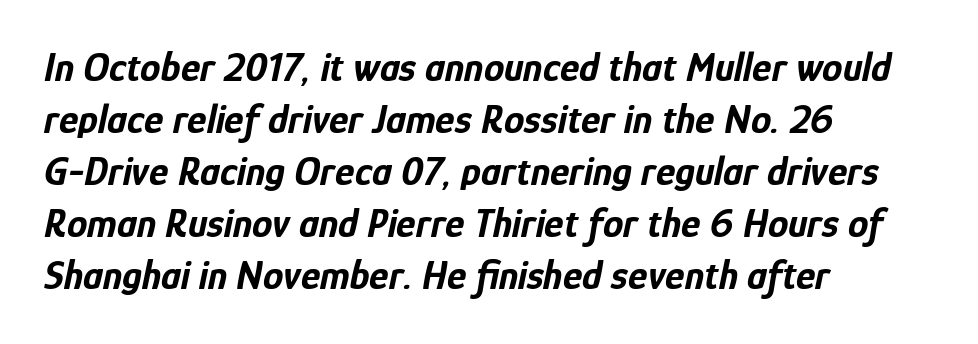
{"italic": "yes", "lean": "right", "slant_degrees": 12, "bold": "yes", "weight": "bold", "width": "condensed", "stroke_contrast": "low", "x_height": "medium", "monospaced": "no", "underline": "no", "align": "left", "line_spacing": "normal", "line_spacing_ratio": 1.27, "letter_spacing": "normal", "letter_spacing_em": 0.0, "glyph_px": 41}
